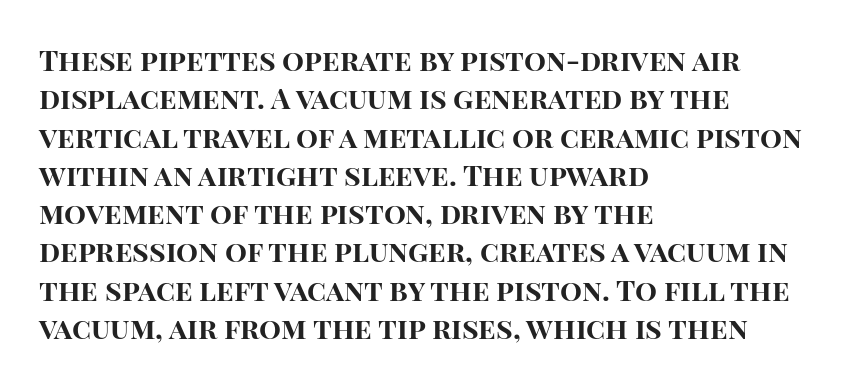
Q: Is the text bold? A: Yes.
Q: Is the text italic (slanted)? A: No, it is upright.
Q: Is the typeface a serif or a sans-serif typeface? A: Sans-serif.
Q: Is the text underlined? A: No.
Q: How is the paragraph aligned? A: Left-aligned.
Q: Is the spacing between letters normal or unusually wide? A: Normal.
Q: Is the spacing between lines tight, normal or loose? A: Normal.
Q: Width (condensed, normal, or wide)? A: Normal.
Q: Stroke contrast? A: High.
Q: x-height? A: Large.
Q: Monospaced? A: No.
